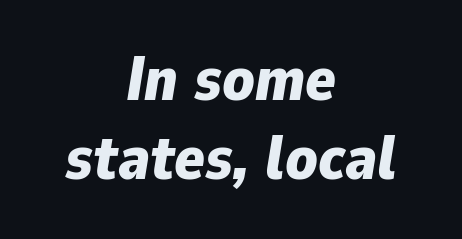
Q: Is the text bold? A: Yes.
Q: Is the text italic (slanted)? A: Yes, it leans right by about 9 degrees.
Q: Is the text underlined? A: No.
Q: How is the paragraph aligned? A: Centered.
Q: Is the spacing between letters normal or unusually wide? A: Normal.
Q: Is the spacing between lines tight, normal or loose? A: Normal.
Q: Width (condensed, normal, or wide)? A: Normal.
Q: Stroke contrast? A: Low.
Q: x-height? A: Medium.
Q: Monospaced? A: No.
